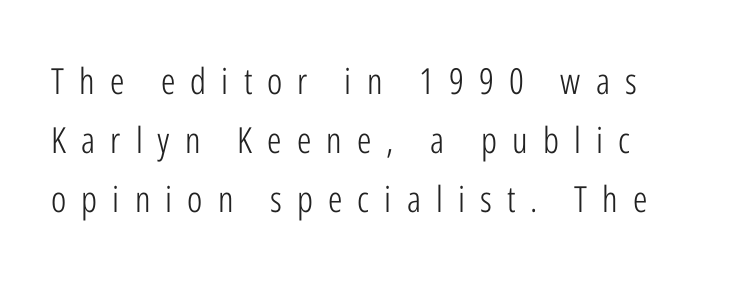
The image shows 36 px light, condensed sans-serif type, upright; set normal line spacing (1.64x), unusually wide letter spacing (+0.42 em), not underlined; low stroke contrast and a medium x-height.
